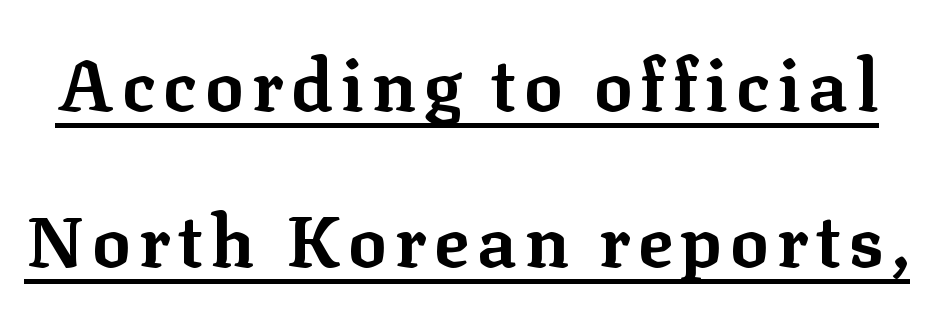
{"serif": "yes", "italic": "no", "bold": "yes", "weight": "bold", "width": "normal", "stroke_contrast": "low", "x_height": "medium", "monospaced": "no", "underline": "yes", "line_spacing": "loose", "line_spacing_ratio": 2.16, "glyph_px": 72}
